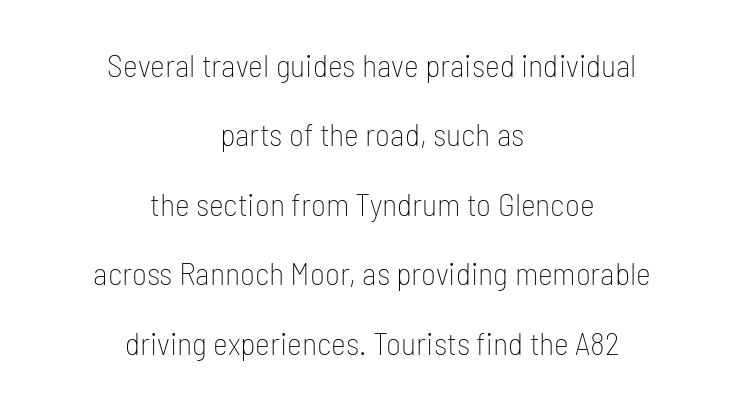
This sample has the flowing, uneven cadence of proportional lettering. Unmarked baselines from the first word to the last. Does extra space separate the letters? No, they use regular spacing. The face used here is a sans, in the tradition of grotesques and geometrics. Designer's note — italics off, roman on.
